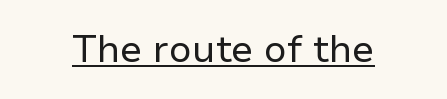
The image shows 38 px regular-weight sans-serif type, upright; set normal letter spacing, underlined; low stroke contrast and a medium x-height.
